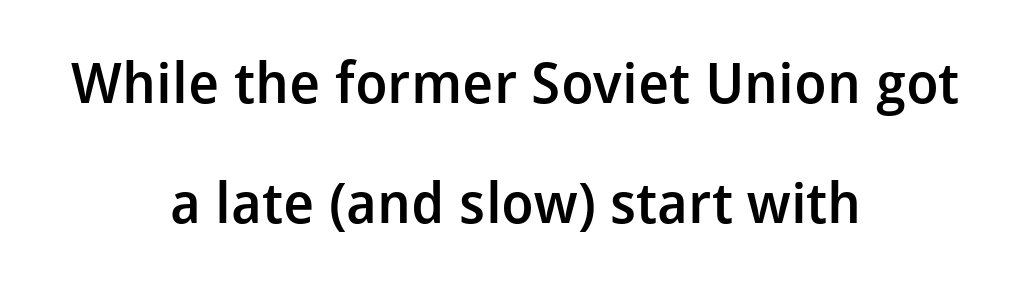
{"serif": "no", "italic": "no", "bold": "semi", "weight": "semibold", "width": "normal", "stroke_contrast": "low", "x_height": "medium", "monospaced": "no", "underline": "no", "align": "center", "line_spacing": "loose", "line_spacing_ratio": 2.14, "letter_spacing": "normal", "letter_spacing_em": 0.0, "glyph_px": 56}
